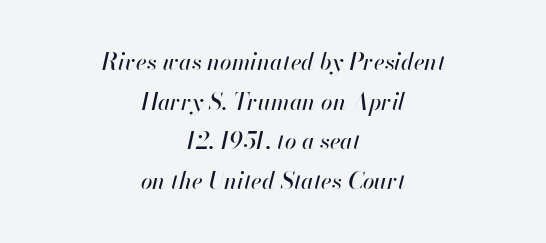
The image shows 23 px text type, italic (leaning right); set centered, line spacing 1.72x, normal letter spacing, not underlined.
